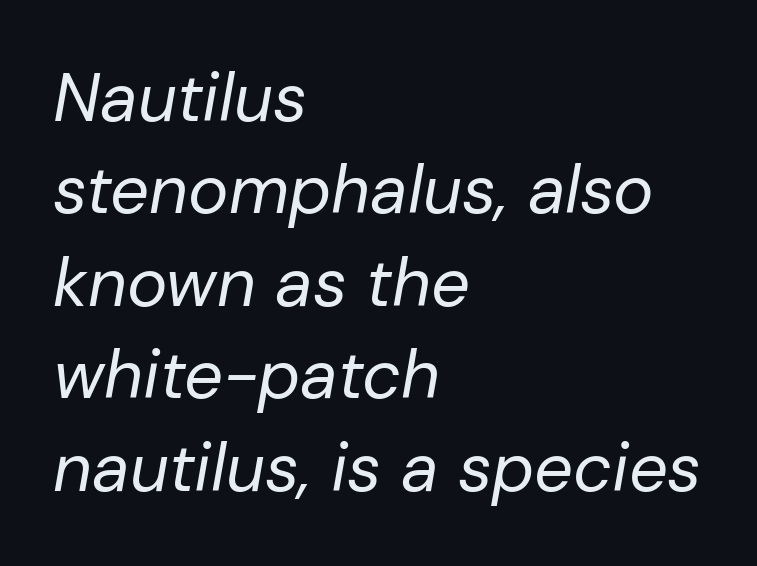
Q: Is the text bold? A: No.
Q: Is the text italic (slanted)? A: Yes, it leans right by about 10 degrees.
Q: Is the text underlined? A: No.
Q: How is the paragraph aligned? A: Left-aligned.
Q: Is the spacing between letters normal or unusually wide? A: Normal.
Q: Is the spacing between lines tight, normal or loose? A: Normal.
Q: Width (condensed, normal, or wide)? A: Normal.
Q: Stroke contrast? A: Low.
Q: x-height? A: Medium.
Q: Monospaced? A: No.
